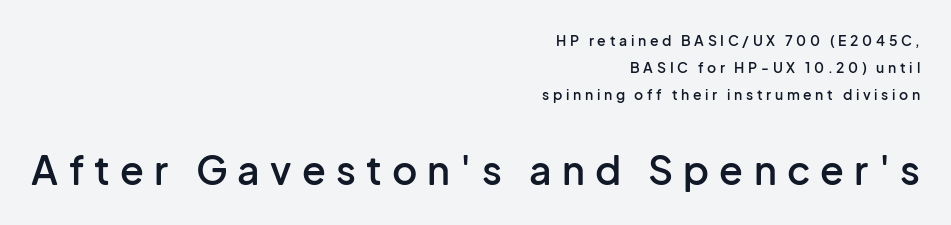
The image shows 39 px semibold sans-serif type, upright; set right-aligned, loose line spacing (1.94x), unusually wide letter spacing (+0.26 em), not underlined; the second (bottom) block is 2.79x larger; low stroke contrast and a medium x-height.
